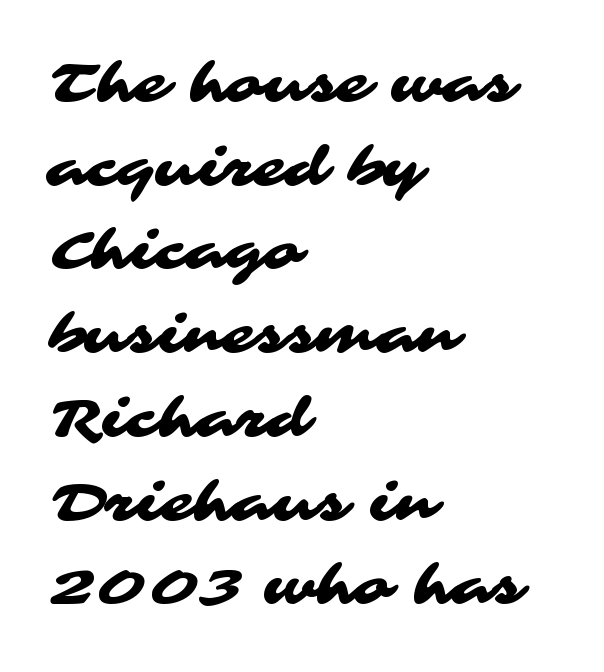
Q: Is the typeface a serif or a sans-serif typeface? A: Sans-serif.
Q: Is the text underlined? A: No.
Q: How is the paragraph aligned? A: Left-aligned.
Q: Is the spacing between letters normal or unusually wide? A: Normal.
Q: Is the spacing between lines tight, normal or loose? A: Normal.
Q: Width (condensed, normal, or wide)? A: Wide.
Q: Stroke contrast? A: Medium.
Q: x-height? A: Medium.
Q: Monospaced? A: No.
